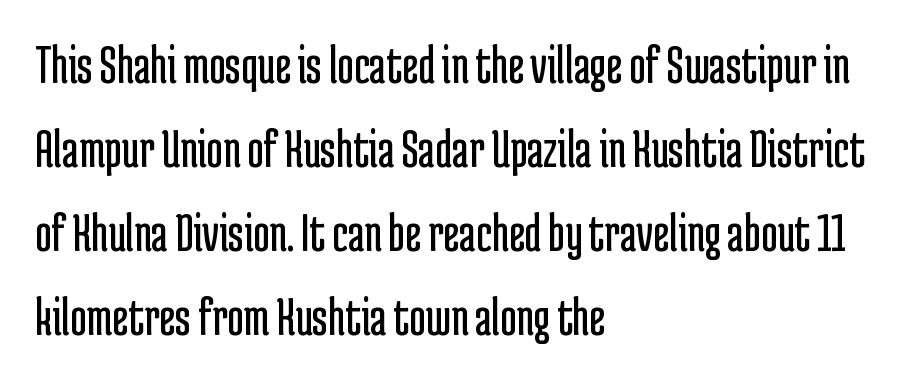
The image shows 56 px regular-weight, condensed sans-serif type, upright; set left-aligned, normal line spacing (1.5x), normal letter spacing, not underlined; low stroke contrast and a medium x-height.
